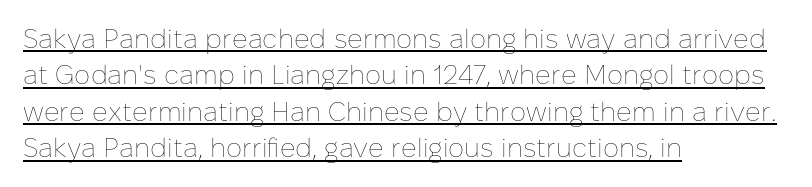
Unbolded letterforms with no extra heft. Words appear dense and cohesive because spacing is normal. Each line of the rendering has a horizontal stroke beneath the glyphs. Style check: upright. How would I describe the line gaps? Plain and ordinary. These lines stack with their left ends in a neat column.
